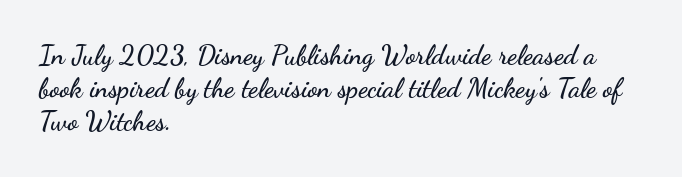
The image shows 27 px text type; set left-aligned, line spacing 1.22x, normal letter spacing, not underlined.
